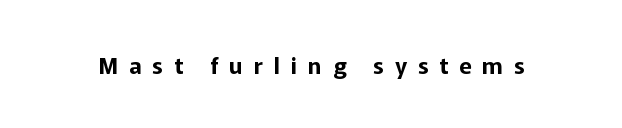
Lines of text with bare space underneath. Italic? Not at all — the glyphs are vertical. The rendering inserts visible extra space after every character.
